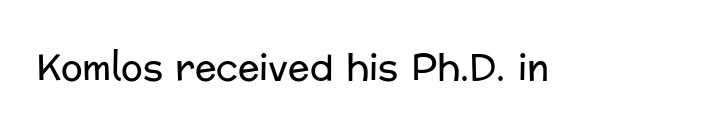
Is this a fixed-width face? No — the glyphs have proportional, varying widths. Vertical strokes here are truly vertical. Glance below the letters and you will spot only blank space. The face used here is a sans, in the tradition of grotesques and geometrics. The face looks like a standard text weight, possibly lighter. Short note: letters normally spaced.
